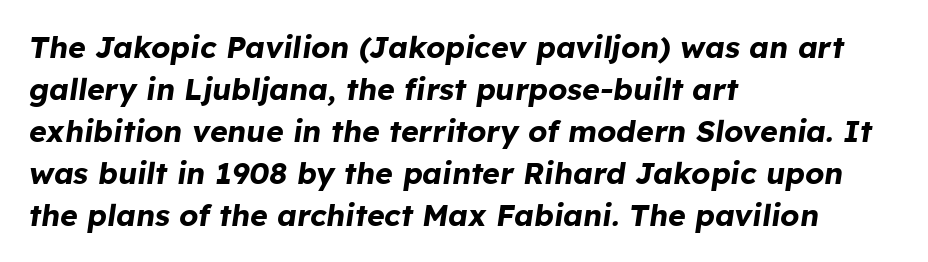
Q: Is the text bold? A: Yes.
Q: Is the text italic (slanted)? A: Yes, it leans right by about 8 degrees.
Q: Is the text underlined? A: No.
Q: How is the paragraph aligned? A: Left-aligned.
Q: Is the spacing between letters normal or unusually wide? A: Normal.
Q: Is the spacing between lines tight, normal or loose? A: Normal.
Q: Width (condensed, normal, or wide)? A: Normal.
Q: Stroke contrast? A: Low.
Q: x-height? A: Medium.
Q: Monospaced? A: No.
